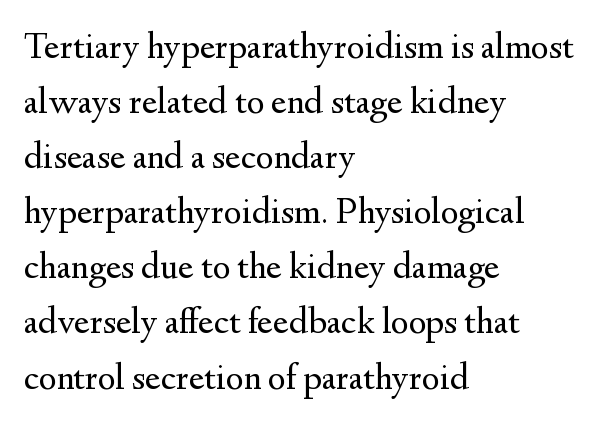
Proportional: the letters do not fall into vertical columns. A typesetter would mark this as roman, not italic. Type style note: has serifs. Reading down the column, the eye jumps a familiar distance to each next line. Rule under the text: the space is simply empty. The typesetting does not lean heavy: it is not bold.
